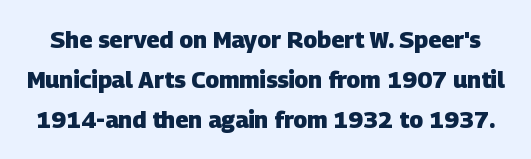
The image shows 23 px bold type; set line spacing 1.73x, normal letter spacing, not underlined.
